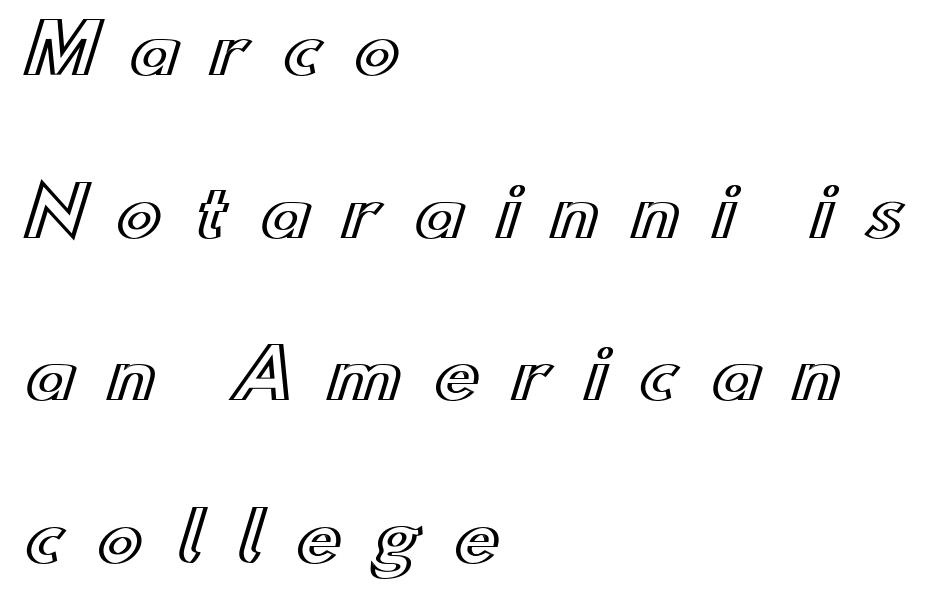
The passage shown is typed in a proportional face where columns would drift. Glyph-to-glyph distance is far greater than everyday printed text. Regarding leading, the lines here are spaced well apart. Anything drawn beneath the words? Only blank space.
